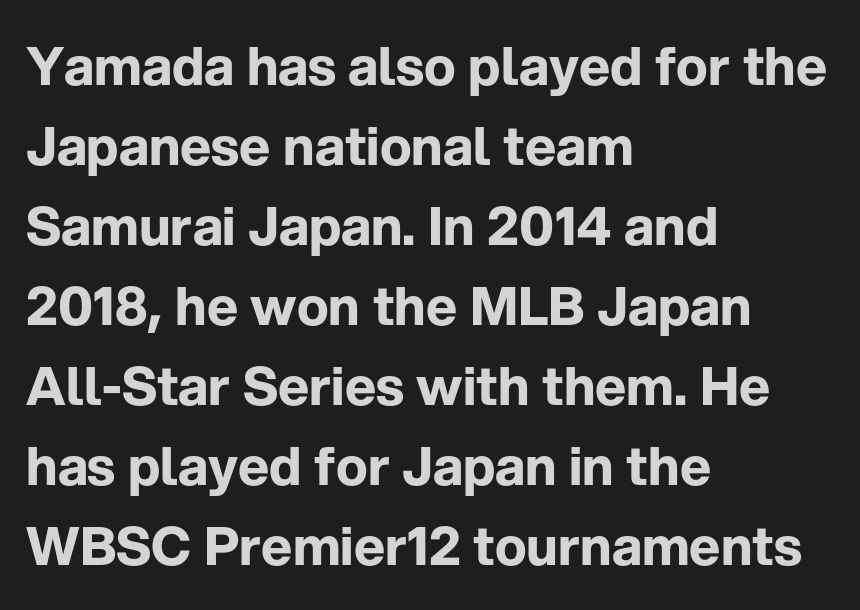
Q: Is the text bold? A: Yes.
Q: Is the text italic (slanted)? A: No, it is upright.
Q: Is the typeface a serif or a sans-serif typeface? A: Sans-serif.
Q: Is the text underlined? A: No.
Q: How is the paragraph aligned? A: Left-aligned.
Q: Is the spacing between letters normal or unusually wide? A: Normal.
Q: Is the spacing between lines tight, normal or loose? A: Normal.
Q: Width (condensed, normal, or wide)? A: Normal.
Q: Stroke contrast? A: Low.
Q: x-height? A: Medium.
Q: Monospaced? A: No.
